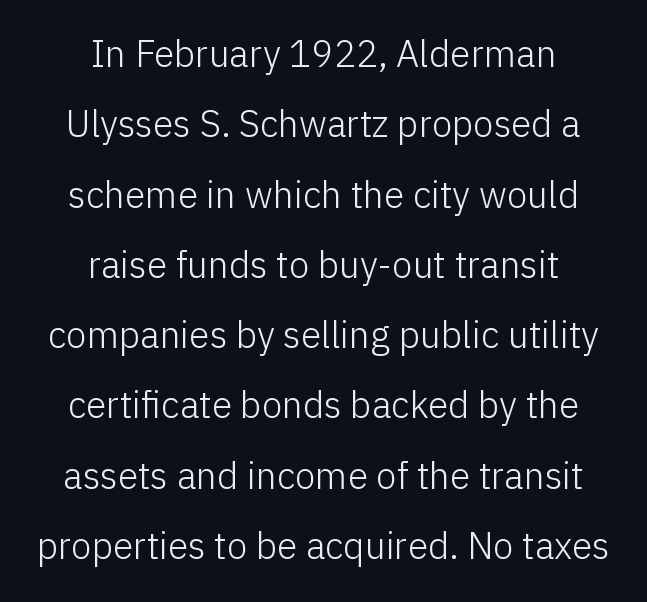
The image shows 37 px light sans-serif type, upright; set centered, loose line spacing (1.9x), normal letter spacing, not underlined; low stroke contrast and a medium x-height.
